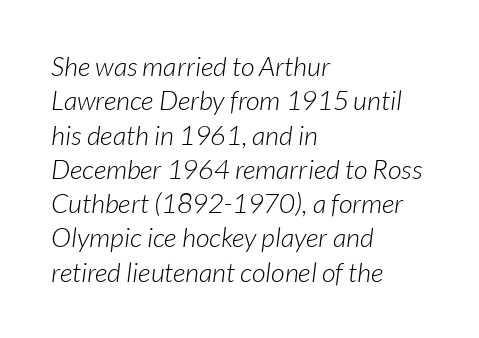
Q: Is the text bold? A: No.
Q: Is the text underlined? A: No.
Q: How is the paragraph aligned? A: Left-aligned.
Q: Is the spacing between letters normal or unusually wide? A: Normal.
Q: Is the spacing between lines tight, normal or loose? A: Normal.
